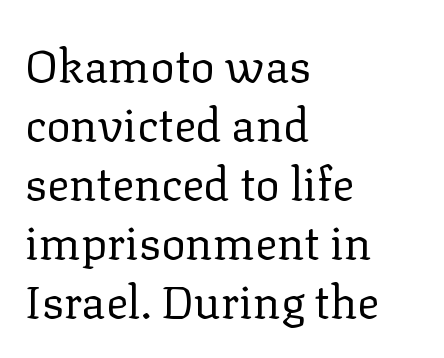
{"serif": "yes", "italic": "no", "bold": "no", "weight": "regular", "width": "normal", "stroke_contrast": "low", "x_height": "medium", "monospaced": "no", "underline": "no", "align": "left", "line_spacing": "normal", "line_spacing_ratio": 1.28, "letter_spacing": "normal", "letter_spacing_em": 0.0, "glyph_px": 46}
